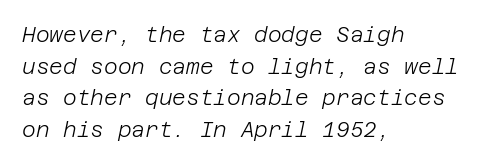
{"italic": "yes", "lean": "right", "slant_degrees": 12, "bold": "no", "underline": "no", "align": "left", "line_spacing": "normal", "line_spacing_ratio": 1.51, "letter_spacing": "normal", "letter_spacing_em": 0.0, "glyph_px": 21}
